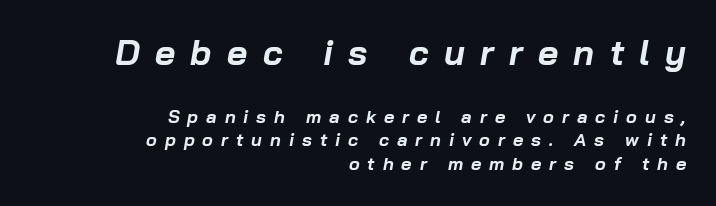
Bold? Absolutely — the strokes are thick and heavy. Students, note that the glyphs here are deliberately spaced far apart. Baseline-to-baseline distance is the conventional proportion of letter height. Quick note: italic. The typesetter chose a ragged-left arrangement here. The space beneath each line is pristine and unruled.
